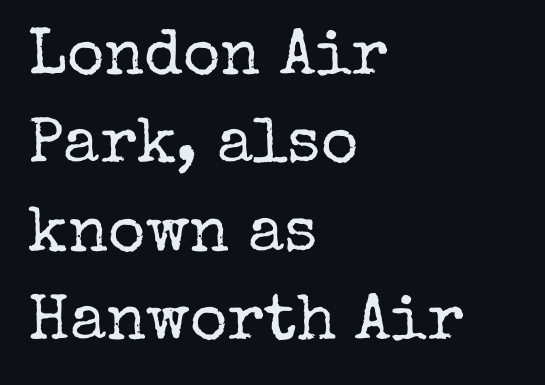
{"serif": "yes", "italic": "no", "bold": "no", "weight": "regular", "width": "normal", "stroke_contrast": "low", "x_height": "medium", "monospaced": "no", "underline": "no", "align": "left", "line_spacing": "normal", "line_spacing_ratio": 1.38, "letter_spacing": "normal", "letter_spacing_em": 0.0, "glyph_px": 64}
